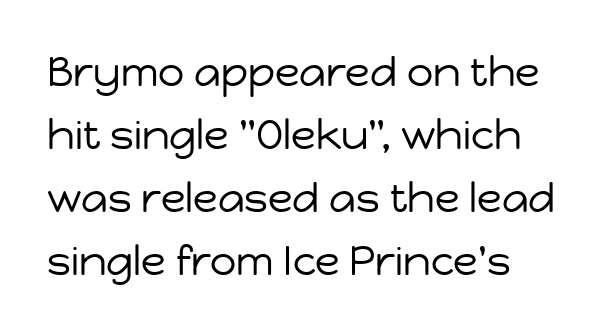
The image shows 41 px regular-weight sans-serif type, upright; set normal line spacing (1.54x), normal letter spacing, not underlined; low stroke contrast and a medium x-height.
